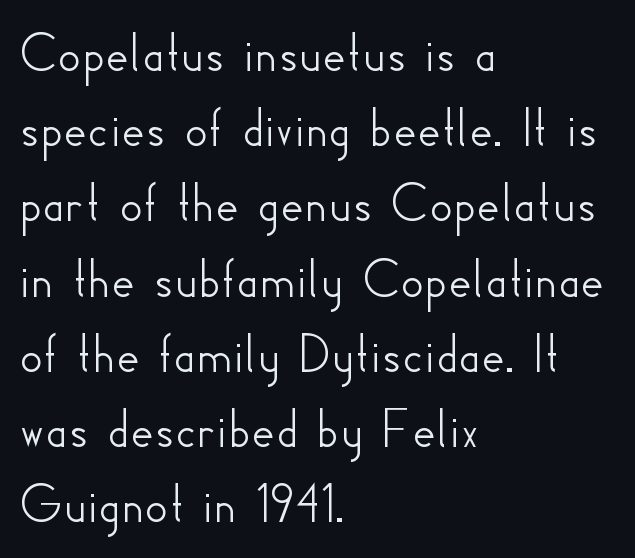
Q: Is the text italic (slanted)? A: No, it is upright.
Q: Is the typeface a serif or a sans-serif typeface? A: Sans-serif.
Q: Is the text underlined? A: No.
Q: How is the paragraph aligned? A: Left-aligned.
Q: Is the spacing between letters normal or unusually wide? A: Normal.
Q: Is the spacing between lines tight, normal or loose? A: Normal.
Q: Width (condensed, normal, or wide)? A: Normal.
Q: Stroke contrast? A: Low.
Q: x-height? A: Small.
Q: Monospaced? A: No.
